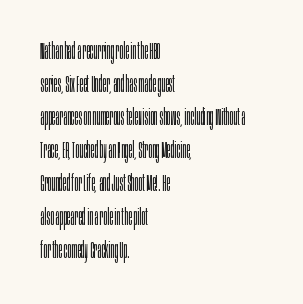
The image shows 23 px text type, upright; set left-aligned, normal line spacing (1.44x), normal letter spacing, not underlined.
